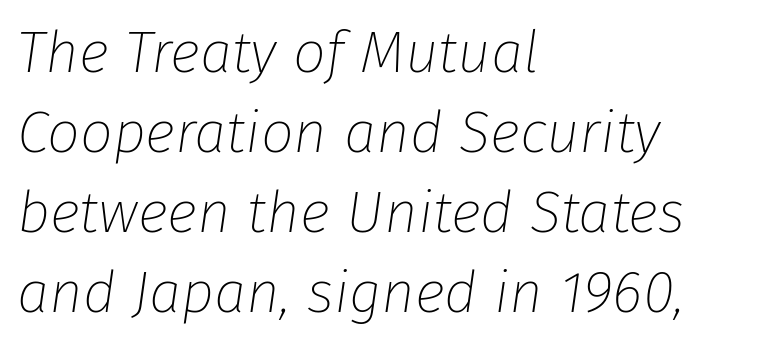
Honestly, the row spacing looks completely unremarkable. Check the space under the baseline: it is left empty. Is the type slanted? Yes — the strokes lean at a clear angle. Nobody touched the tracking dial on this one. Nothing heavy about these letters — not bold at all. Each line starts at the same left margin while the right side varies.
